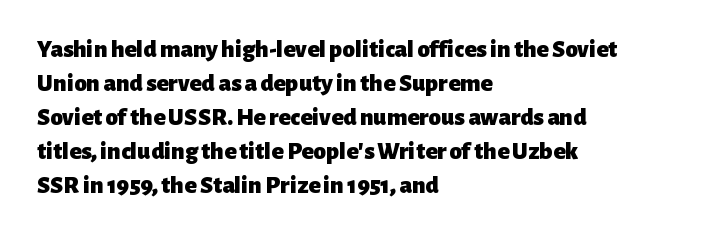
The image shows 25 px bold type, upright; set left-aligned, normal line spacing (1.36x), normal letter spacing, not underlined.
